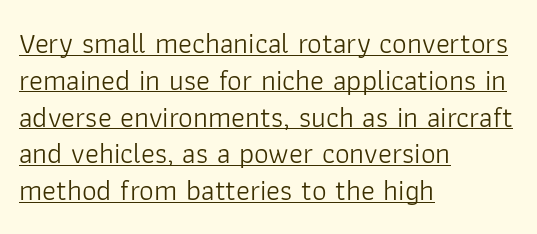
Q: Is the text bold? A: No.
Q: Is the text italic (slanted)? A: No, it is upright.
Q: Is the typeface a serif or a sans-serif typeface? A: Sans-serif.
Q: Is the text underlined? A: Yes.
Q: How is the paragraph aligned? A: Left-aligned.
Q: Is the spacing between letters normal or unusually wide? A: Normal.
Q: Is the spacing between lines tight, normal or loose? A: Normal.
Q: Width (condensed, normal, or wide)? A: Normal.
Q: Stroke contrast? A: Low.
Q: x-height? A: Medium.
Q: Monospaced? A: No.
